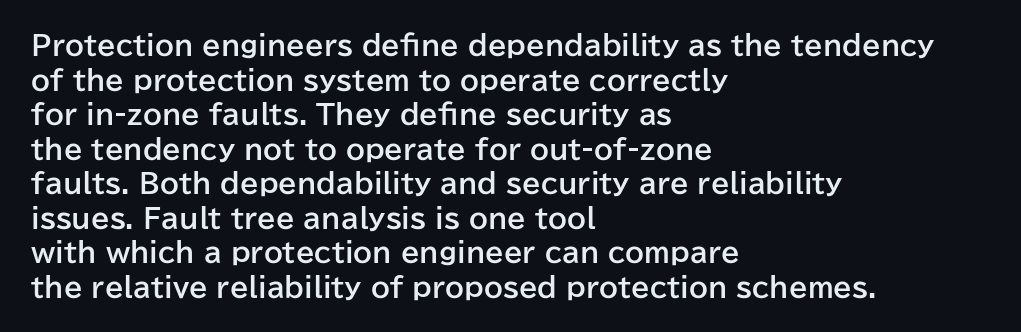
Q: Is the text bold? A: Yes.
Q: Is the text italic (slanted)? A: No, it is upright.
Q: Is the text underlined? A: No.
Q: How is the paragraph aligned? A: Left-aligned.
Q: Is the spacing between letters normal or unusually wide? A: Normal.
Q: Is the spacing between lines tight, normal or loose? A: Normal.
